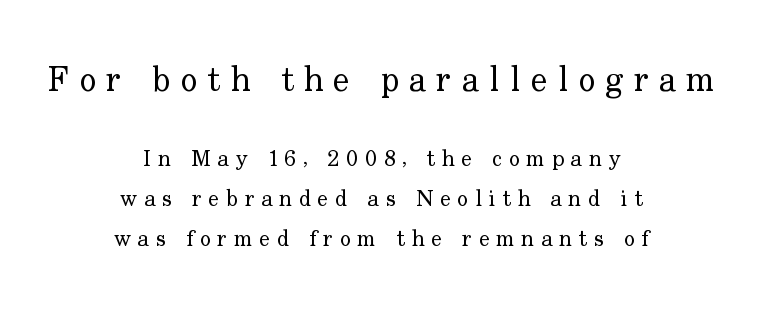
{"serif": "yes", "italic": "no", "bold": "no", "weight": "regular", "width": "normal", "stroke_contrast": "low", "x_height": "small", "monospaced": "no", "underline": "no", "align": "center", "line_spacing_ratio": 1.74, "letter_spacing": "wide", "letter_spacing_em": 0.29, "larger_block": "first", "size_ratio": 1.52, "glyph_px": 35}
